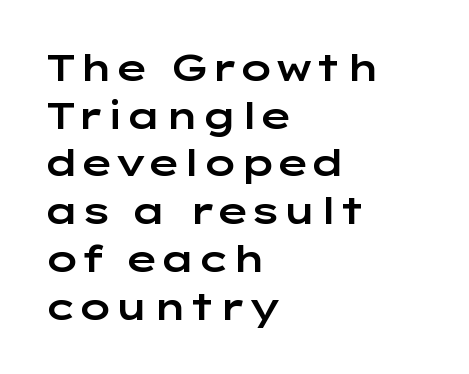
Q: Is the text italic (slanted)? A: No, it is upright.
Q: Is the typeface a serif or a sans-serif typeface? A: Sans-serif.
Q: Is the text underlined? A: No.
Q: How is the paragraph aligned? A: Left-aligned.
Q: Is the spacing between letters normal or unusually wide? A: Normal.
Q: Is the spacing between lines tight, normal or loose? A: Normal.
Q: Width (condensed, normal, or wide)? A: Wide.
Q: Stroke contrast? A: Low.
Q: x-height? A: Medium.
Q: Monospaced? A: No.
